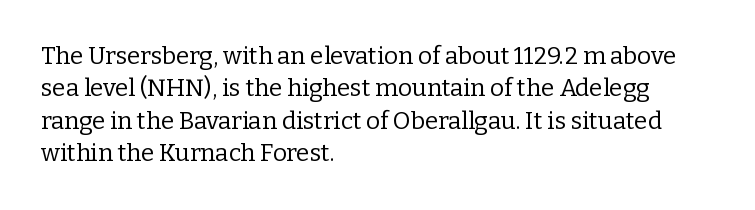
Q: Is the text bold? A: No.
Q: Is the text italic (slanted)? A: No, it is upright.
Q: Is the text underlined? A: No.
Q: How is the paragraph aligned? A: Left-aligned.
Q: Is the spacing between letters normal or unusually wide? A: Normal.
Q: Is the spacing between lines tight, normal or loose? A: Normal.
